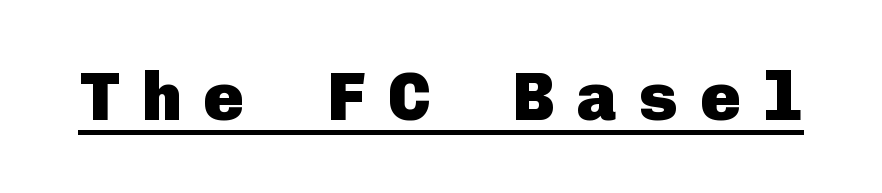
Q: Is the text bold? A: Yes.
Q: Is the text italic (slanted)? A: No, it is upright.
Q: Is the typeface a serif or a sans-serif typeface? A: Sans-serif.
Q: Is the text underlined? A: Yes.
Q: Is the spacing between letters normal or unusually wide? A: Unusually wide.
Q: Width (condensed, normal, or wide)? A: Normal.
Q: Stroke contrast? A: Low.
Q: x-height? A: Medium.
